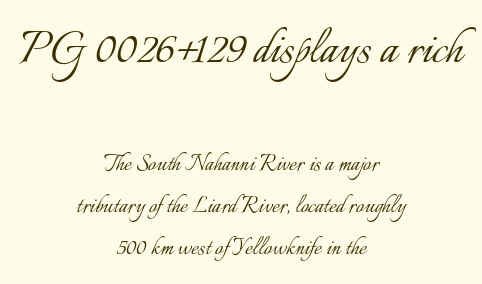
Spacing verdict: proportional, widths tailored to each character. Check the space under the baseline: it is left empty. Stroke mass is kept to a normal reading level or below. Horizontally, the lines are justified to the midpoint only. Here the first block reads like a headline and the second like body copy.
